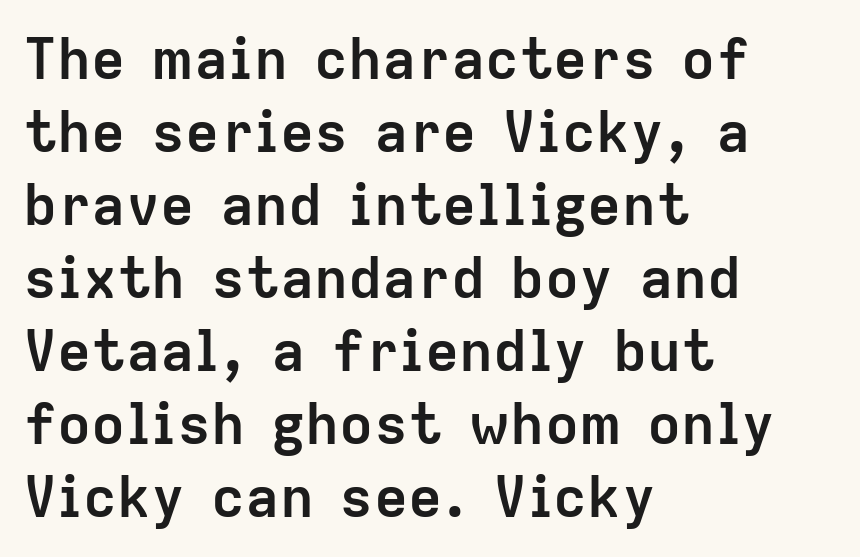
Vertically, the passage feels balanced, rows spaced as you'd expect. Looks like regular typesetting: each glyph gets only the width it needs. The gap between lines stays unmarked. Ascenders rise straight up at ninety degrees. No extra tracking has been applied to these lines.
